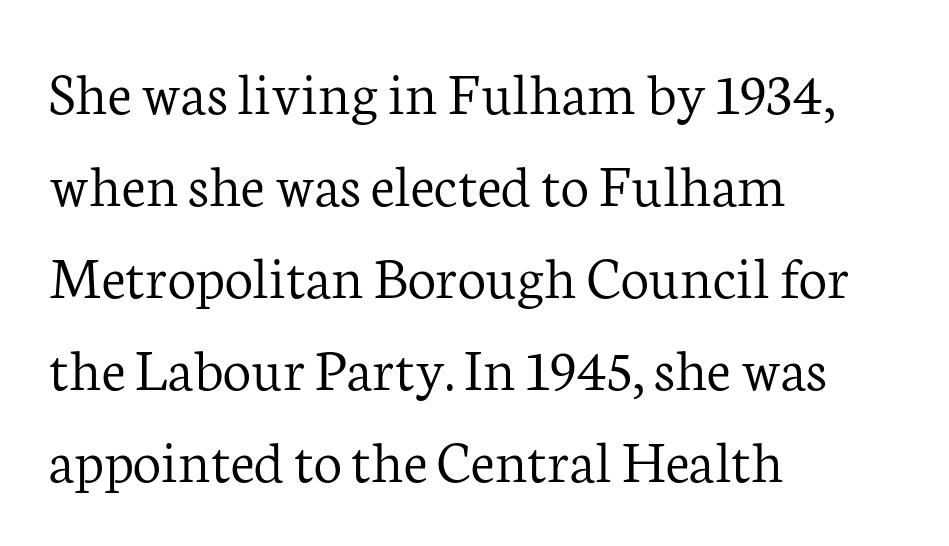
{"serif": "yes", "italic": "no", "bold": "no", "weight": "light", "width": "normal", "stroke_contrast": "low", "x_height": "medium", "monospaced": "no", "underline": "no", "align": "left", "line_spacing": "normal", "line_spacing_ratio": 1.46, "letter_spacing": "normal", "letter_spacing_em": 0.0, "glyph_px": 63}
